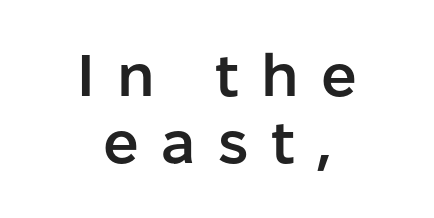
The image shows 59 px semibold sans-serif type, upright; set centered, tight line spacing (1.14x), unusually wide letter spacing (+0.38 em), not underlined; low stroke contrast and a medium x-height.
